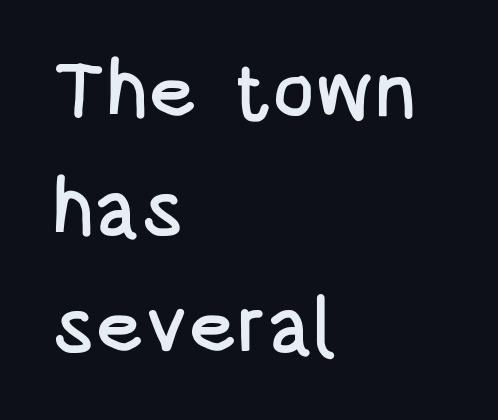
{"serif": "no", "italic": "no", "width": "condensed", "stroke_contrast": "low", "x_height": "large", "monospaced": "no", "underline": "no", "align": "left", "line_spacing": "normal", "line_spacing_ratio": 1.49, "letter_spacing": "normal", "letter_spacing_em": 0.0, "glyph_px": 79}
